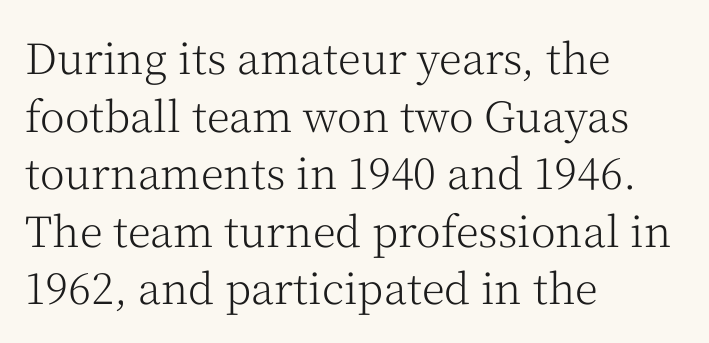
The image shows 42 px light serif type, upright; set left-aligned, normal line spacing (1.37x), normal letter spacing, not underlined; medium stroke contrast and a medium x-height.
